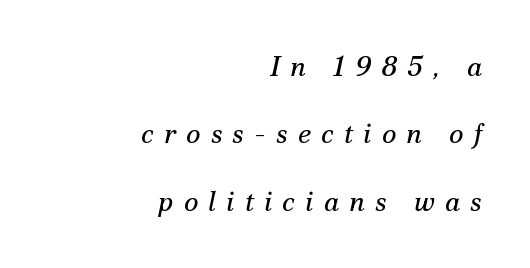
The image shows 28 px regular-weight serif type, italic (leaning right); set right-aligned, loose line spacing (2.41x), unusually wide letter spacing (+0.36 em), not underlined; medium stroke contrast and a small x-height.
